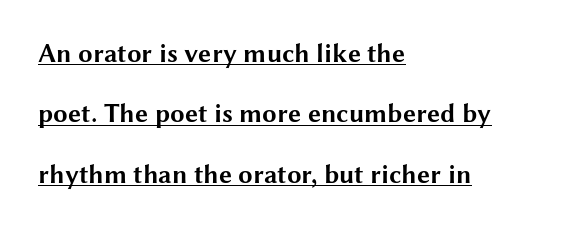
{"italic": "no", "bold": "yes", "underline": "yes", "align": "left", "line_spacing": "loose", "line_spacing_ratio": 2.32, "letter_spacing": "normal", "letter_spacing_em": 0.0, "glyph_px": 26}
